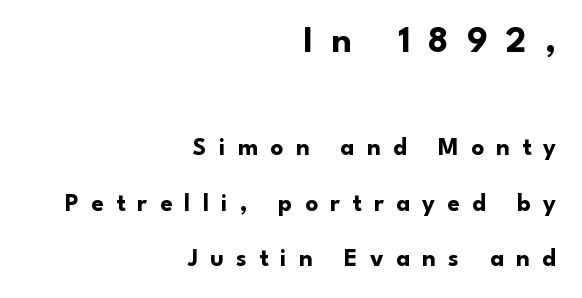
The image shows 37 px bold sans-serif type, upright; set right-aligned, loose line spacing (2.21x), unusually wide letter spacing (+0.49 em), not underlined; the first (top) block is 1.48x larger; low stroke contrast and a small x-height.
